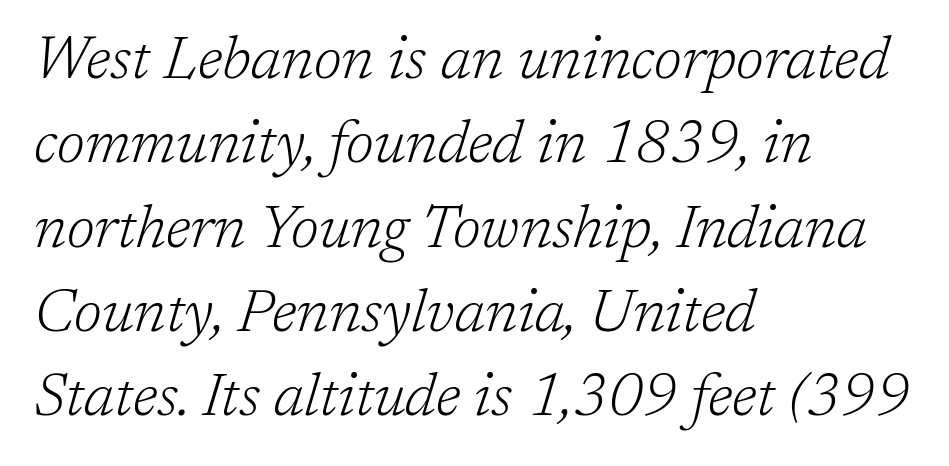
On a weight scale, this lands at 450 or below. The line-height multiplier appears to be the usual default. Note the varied advance widths — an 'i' is clearly narrower than an 'm'. Honestly, there is no underline to notice here at all. A typesetter would call this zero additional tracking. Examine the stroke ends and you'll spot serifs.
